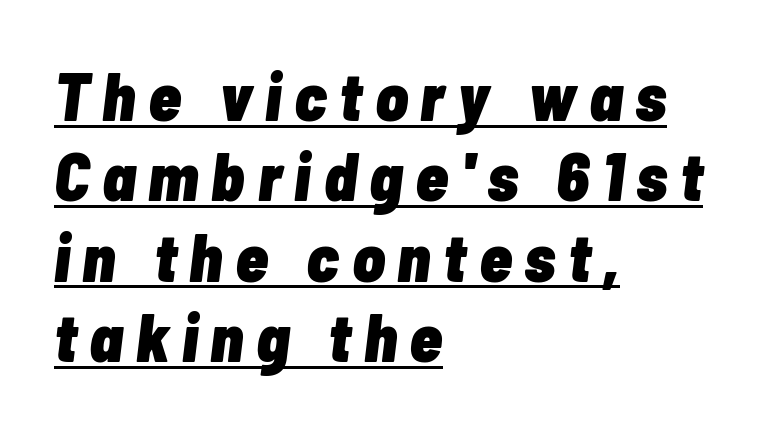
The image shows 67 px heavy, condensed type, italic (leaning right); set left-aligned, line spacing 1.2x, underlined; low stroke contrast and a medium x-height.
